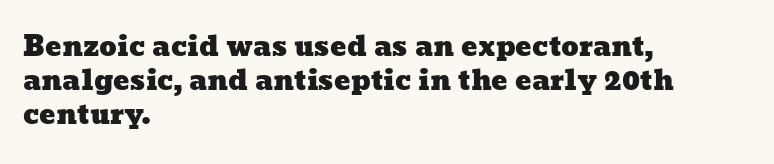
The image shows 27 px text type; set left-aligned, normal line spacing (1.26x), normal letter spacing, not underlined.
